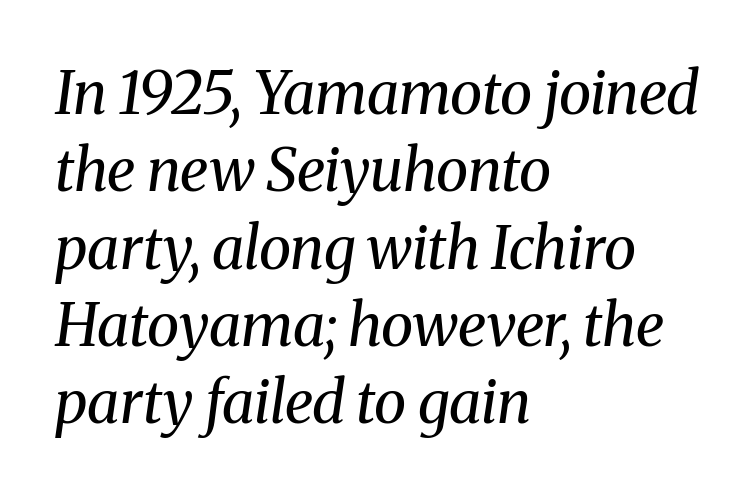
{"serif": "yes", "italic": "yes", "lean": "right", "slant_degrees": 8, "bold": "no", "weight": "regular", "width": "normal", "stroke_contrast": "medium", "x_height": "medium", "monospaced": "no", "underline": "no", "align": "left", "line_spacing": "normal", "line_spacing_ratio": 1.31, "letter_spacing": "normal", "letter_spacing_em": 0.0, "glyph_px": 59}
